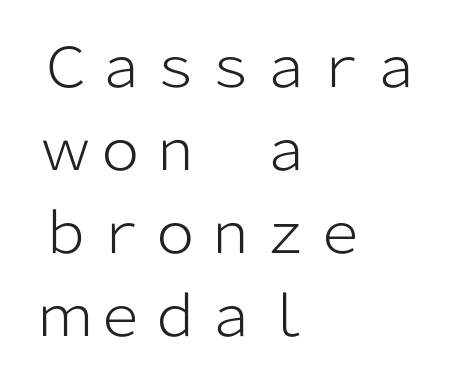
Between one letter and the next there's only the usual sliver of space. Think of a printed novel: that variable character pitch is what you see here. This sample keeps an unexceptional amount of space between lines. Regarding serifs, this sample does without them. These lines are set flush left with a ragged right edge. Descender tails drop into unmarked territory.
